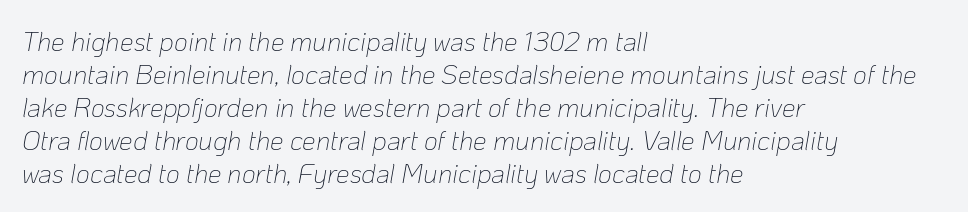
The image shows 27 px text type, italic (leaning right); set left-aligned, line spacing 1.22x, normal letter spacing, not underlined.
